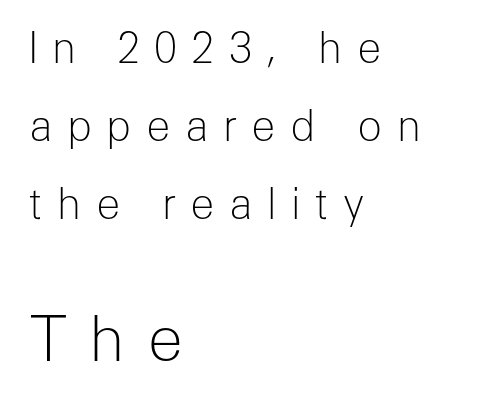
Q: Is the text bold? A: No.
Q: Is the text italic (slanted)? A: No, it is upright.
Q: Is the typeface a serif or a sans-serif typeface? A: Sans-serif.
Q: Is the text underlined? A: No.
Q: How is the paragraph aligned? A: Left-aligned.
Q: Is the spacing between letters normal or unusually wide? A: Unusually wide.
Q: Is the spacing between lines tight, normal or loose? A: Loose.
Q: Which block of text is set in a larger size, the first (top) or the second (bottom)? A: The second (bottom) one.
Q: Width (condensed, normal, or wide)? A: Normal.
Q: Stroke contrast? A: Low.
Q: x-height? A: Medium.
Q: Monospaced? A: No.
